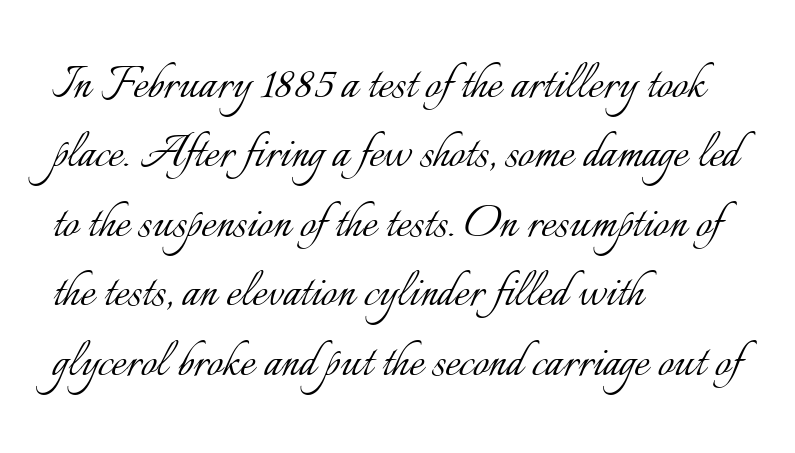
The image shows 56 px light type; set left-aligned, line spacing 1.24x, normal letter spacing, not underlined; low stroke contrast and a small x-height.
